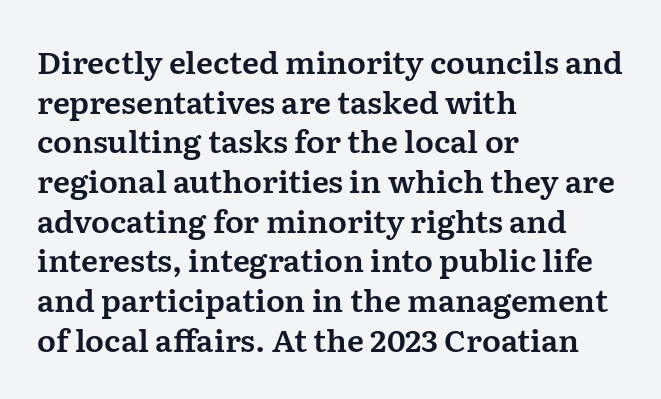
Q: Is the text italic (slanted)? A: No, it is upright.
Q: Is the typeface a serif or a sans-serif typeface? A: Serif.
Q: Is the text underlined? A: No.
Q: How is the paragraph aligned? A: Left-aligned.
Q: Is the spacing between letters normal or unusually wide? A: Normal.
Q: Is the spacing between lines tight, normal or loose? A: Normal.
Q: Width (condensed, normal, or wide)? A: Normal.
Q: Stroke contrast? A: Medium.
Q: x-height? A: Medium.
Q: Monospaced? A: No.
